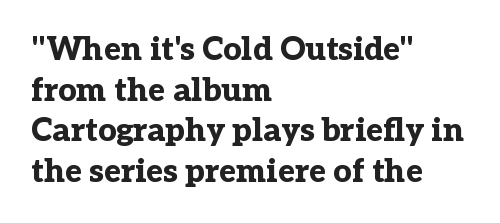
The passage shown is emphatically bold. Is this a fixed-width face? No — the glyphs have proportional, varying widths. Small tapered or slab feet sit at the stroke ends, so this counts as serif. A student would call this left alignment; a typographer would say flush left, rag right.
